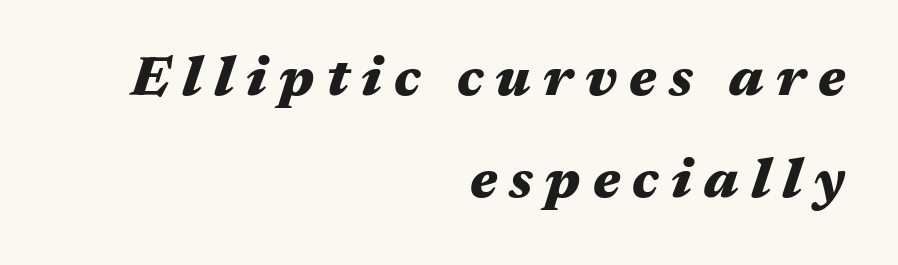
The image shows 56 px heavy, wide type, italic (leaning right); set right-aligned, line spacing 1.82x, unusually wide letter spacing (+0.22 em), not underlined; medium stroke contrast and a medium x-height.
